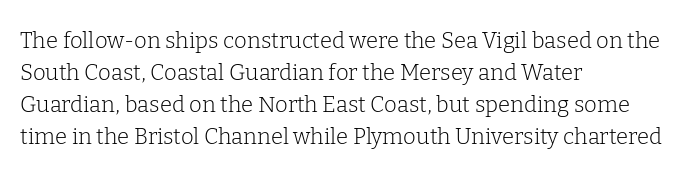
Weight: in the light-to-regular range. These lines keep a tight, regular rhythm from letter to letter. Any mark beneath the type? The region is blank. Left-aligned paragraph, ragged on the right. If you drew a line through each stem, it would be perfectly vertical. Honestly, the row spacing looks completely unremarkable.
